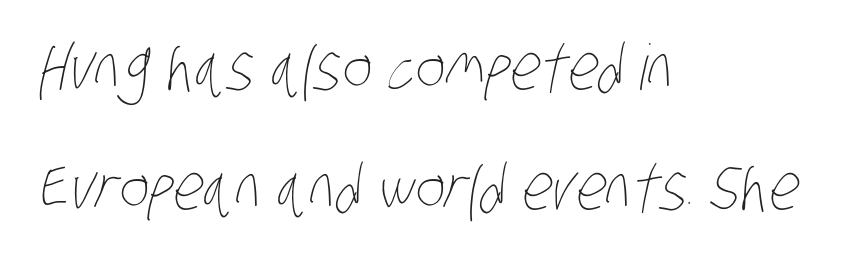
{"bold": "no", "weight": "thin", "width": "condensed", "stroke_contrast": "low", "x_height": "large", "monospaced": "no", "underline": "no", "align": "left", "line_spacing": "loose", "line_spacing_ratio": 1.91, "letter_spacing": "normal", "letter_spacing_em": 0.0, "glyph_px": 63}
